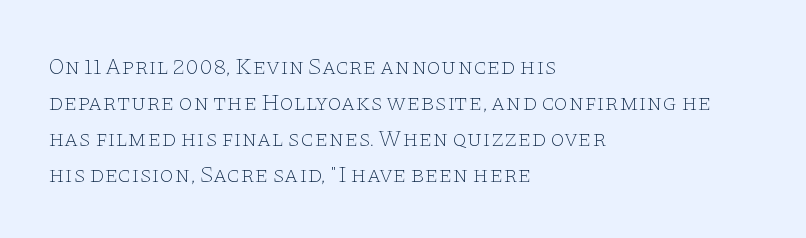
Q: Is the text bold? A: No.
Q: Is the text italic (slanted)? A: No, it is upright.
Q: Is the text underlined? A: No.
Q: How is the paragraph aligned? A: Left-aligned.
Q: Is the spacing between letters normal or unusually wide? A: Normal.
Q: Is the spacing between lines tight, normal or loose? A: Normal.
